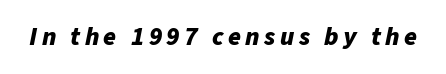
The image shows 26 px bold type, italic (leaning right); set not underlined.
